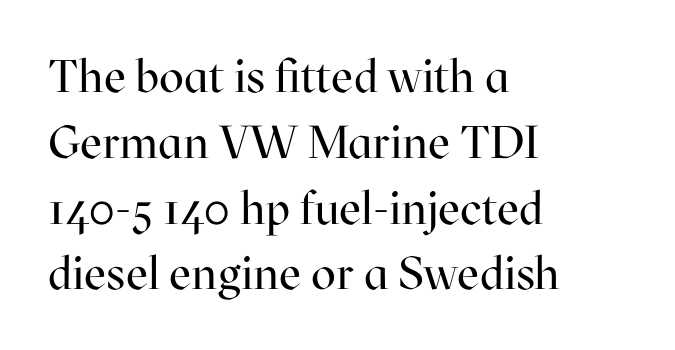
Q: Is the text bold? A: No.
Q: Is the text italic (slanted)? A: No, it is upright.
Q: Is the typeface a serif or a sans-serif typeface? A: Serif.
Q: Is the text underlined? A: No.
Q: How is the paragraph aligned? A: Left-aligned.
Q: Is the spacing between letters normal or unusually wide? A: Normal.
Q: Is the spacing between lines tight, normal or loose? A: Normal.
Q: Width (condensed, normal, or wide)? A: Normal.
Q: Stroke contrast? A: High.
Q: x-height? A: Medium.
Q: Monospaced? A: No.
